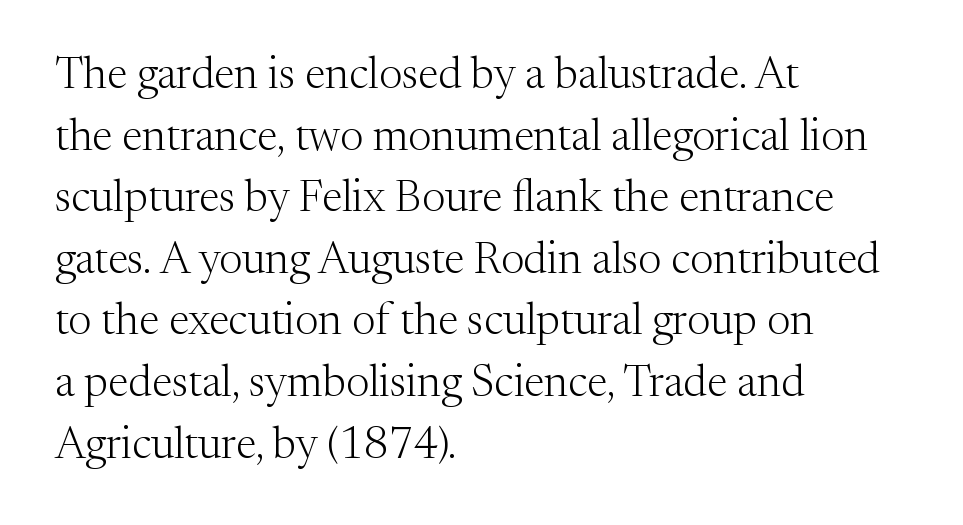
This sample is left-justified, so line endings fall wherever the words run out. On a weight scale, this lands at 450 or below. The space directly below the letters is spotless. A typesetter would mark this as roman, not italic.
